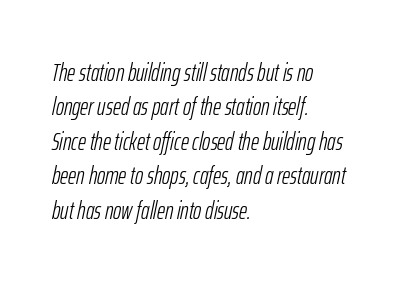
Q: Is the text bold? A: No.
Q: Is the text italic (slanted)? A: Yes, it leans right by about 12 degrees.
Q: Is the text underlined? A: No.
Q: How is the paragraph aligned? A: Left-aligned.
Q: Is the spacing between letters normal or unusually wide? A: Normal.
Q: Is the spacing between lines tight, normal or loose? A: Normal.
